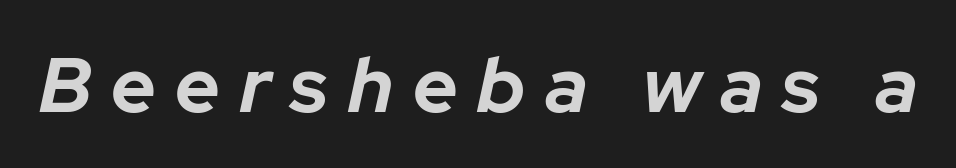
{"italic": "yes", "lean": "right", "slant_degrees": 12, "bold": "yes", "weight": "bold", "width": "normal", "stroke_contrast": "low", "x_height": "medium", "monospaced": "no", "underline": "no", "letter_spacing": "wide", "letter_spacing_em": 0.25, "glyph_px": 78}
